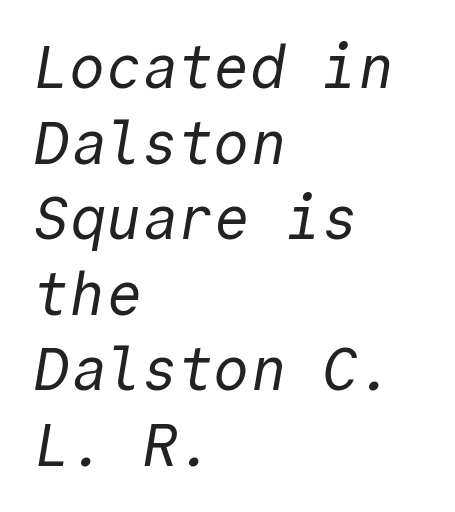
A typesetter would call this monospace, since all characters share one set width. Look at the tracking — it's just the regular setting, nothing added. A light-to-regular cut is what we see here. The lines sit at an ordinary, default distance from one another. A student would call this left alignment; a typographer would say flush left, rag right. Letters rest on an invisible, unmarked baseline.
